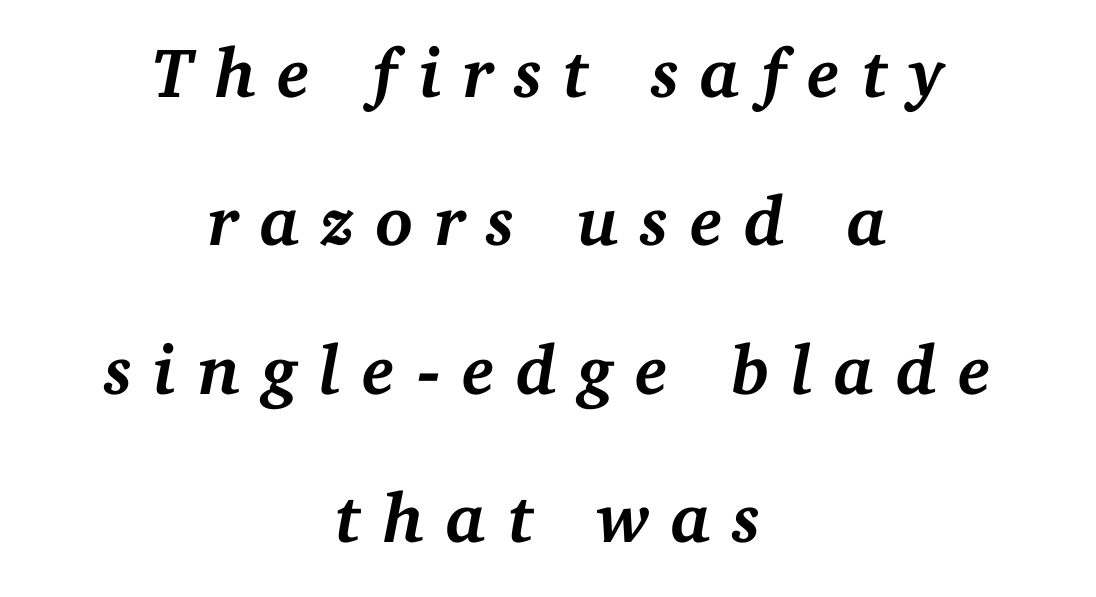
The image shows 70 px semibold serif type, italic (leaning right); set centered, loose line spacing (2.12x), unusually wide letter spacing (+0.3 em), not underlined; medium stroke contrast and a medium x-height.
